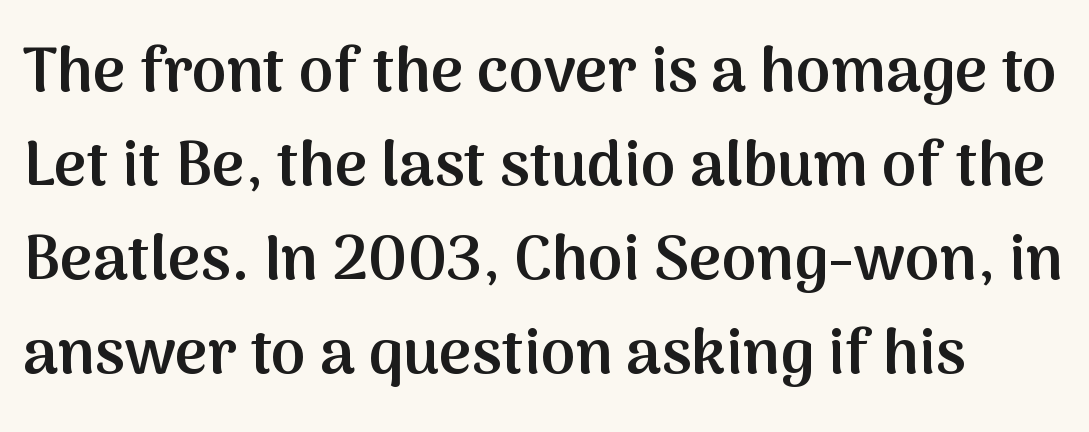
{"serif": "no", "italic": "no", "bold": "semi", "weight": "semibold", "width": "normal", "stroke_contrast": "medium", "x_height": "medium", "monospaced": "no", "underline": "no", "line_spacing": "normal", "line_spacing_ratio": 1.49, "letter_spacing": "normal", "letter_spacing_em": 0.0, "glyph_px": 63}
